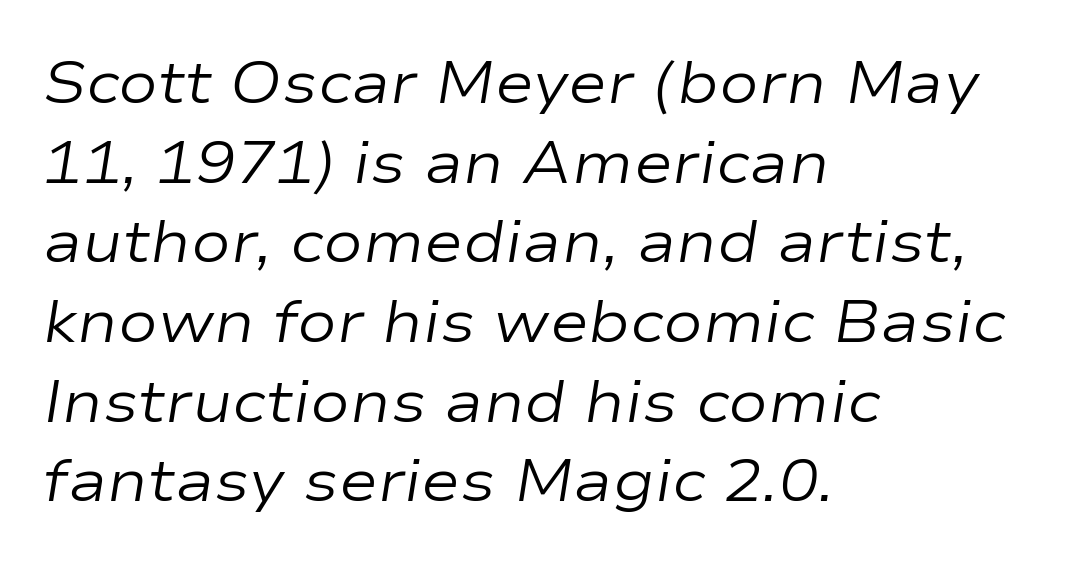
The image shows 59 px regular-weight, wide type, italic (leaning right); set left-aligned, normal line spacing (1.35x), normal letter spacing, not underlined; low stroke contrast and a medium x-height.
